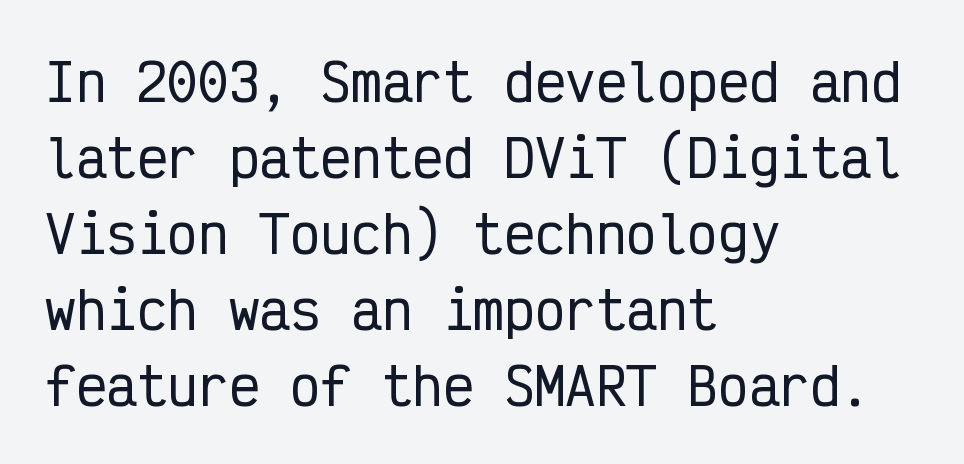
{"serif": "no", "italic": "no", "width": "condensed", "stroke_contrast": "low", "x_height": "medium", "monospaced": "yes", "underline": "no", "align": "left", "line_spacing": "normal", "line_spacing_ratio": 1.49, "letter_spacing": "normal", "letter_spacing_em": 0.0, "glyph_px": 51}
